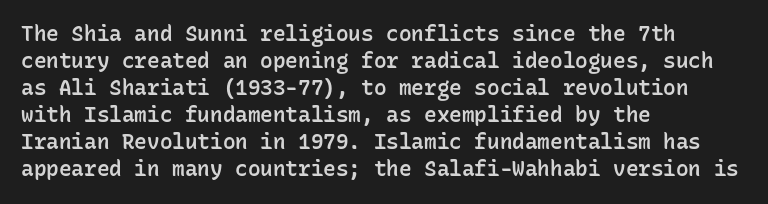
{"italic": "no", "bold": "semi", "underline": "no", "align": "left", "line_spacing": "normal", "line_spacing_ratio": 1.29, "letter_spacing": "normal", "letter_spacing_em": 0.0, "glyph_px": 21}
